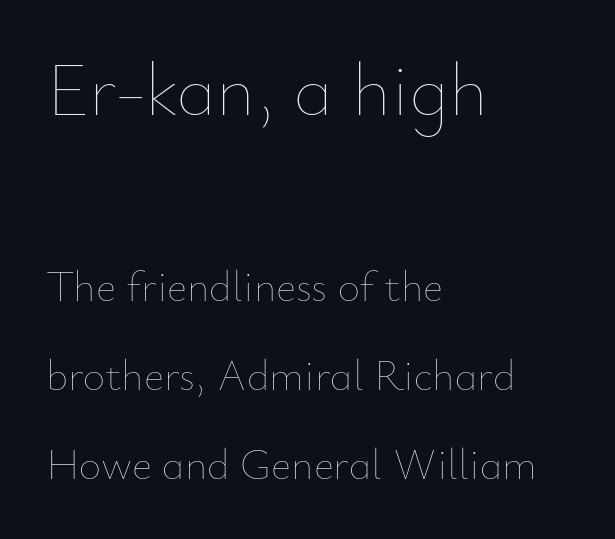
The image shows 75 px thin type, upright; set left-aligned, loose line spacing (2.07x), normal letter spacing, not underlined; the first (top) block is 1.74x larger; low stroke contrast and a small x-height.
